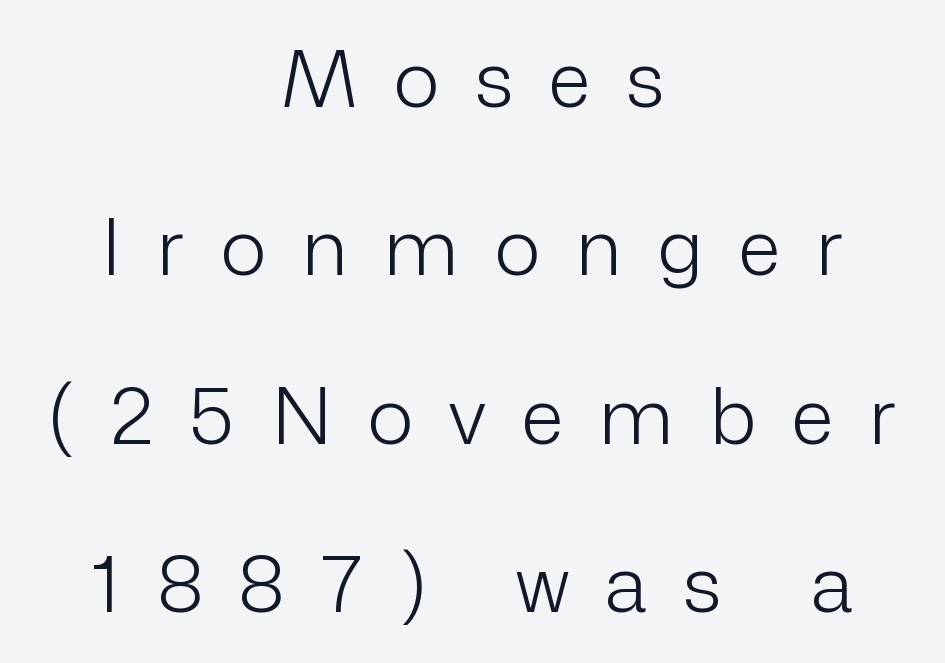
The image shows 78 px light sans-serif type, upright; set centered, loose line spacing (2.16x), unusually wide letter spacing (+0.46 em), not underlined; low stroke contrast and a medium x-height.
